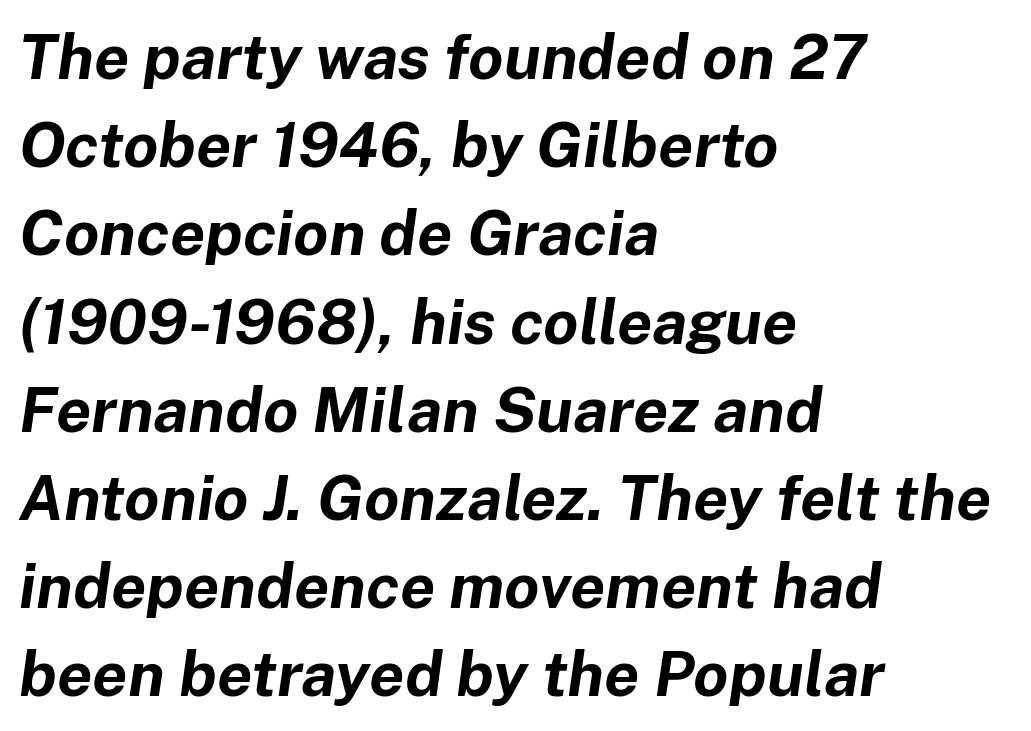
The image shows 63 px bold type, italic (leaning right); set left-aligned, normal line spacing (1.4x), normal letter spacing, not underlined; low stroke contrast and a medium x-height.
